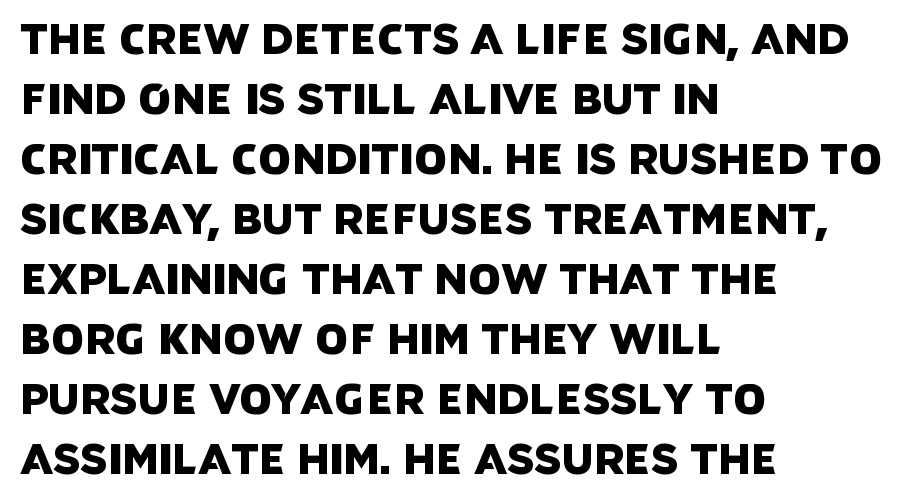
{"serif": "no", "width": "normal", "stroke_contrast": "low", "x_height": "large", "monospaced": "no", "underline": "no", "align": "left", "line_spacing": "normal", "line_spacing_ratio": 1.43, "letter_spacing": "normal", "letter_spacing_em": 0.0, "glyph_px": 42}
